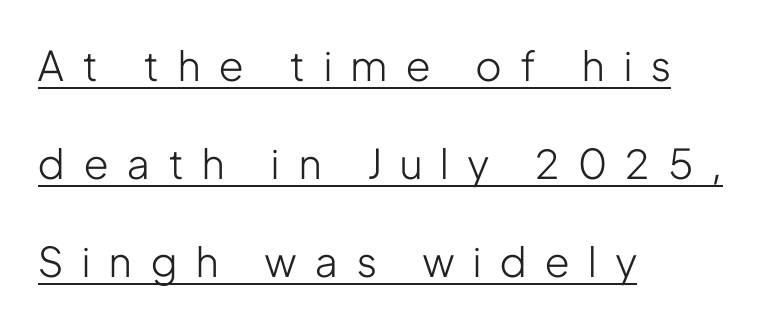
All the whitespace from short lines collects on the right. Compared with typical body copy, the letter spacing here is much looser. This is roman type, the default non-slanted kind. Serifs: no, the terminals of the letterforms are clean. Do the characters align in a grid? No, the font is proportional. The rendered words wear a rule along their underside.
